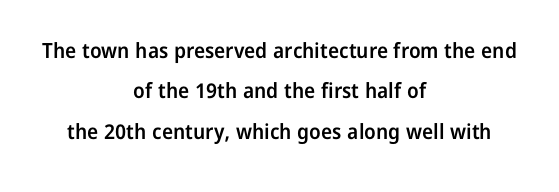
{"italic": "no", "bold": "semi", "underline": "no", "align": "center", "line_spacing": "loose", "line_spacing_ratio": 1.92, "letter_spacing": "normal", "letter_spacing_em": 0.0, "glyph_px": 21}
